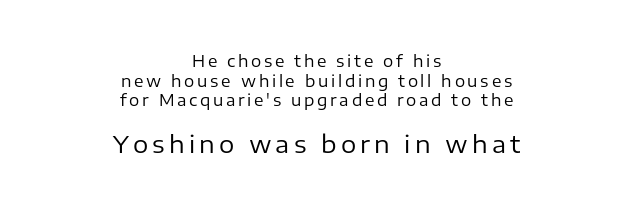
The image shows 24 px text type, upright; set centered, line spacing 1.22x, not underlined; the second (bottom) block is 1.5x larger.
